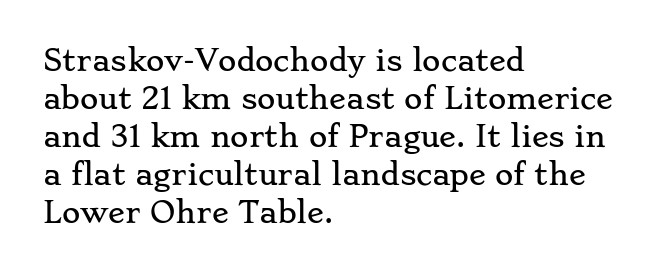
Posture: straight, roman, zero tilt. These lines stack with their left ends in a neat column. I'd call this a serif setting — the letters wear small feet. Students, observe: this is what conventionally led text looks like. The line texture is even and compact thanks to regular tracking. Letters rest on an invisible, unmarked baseline.
